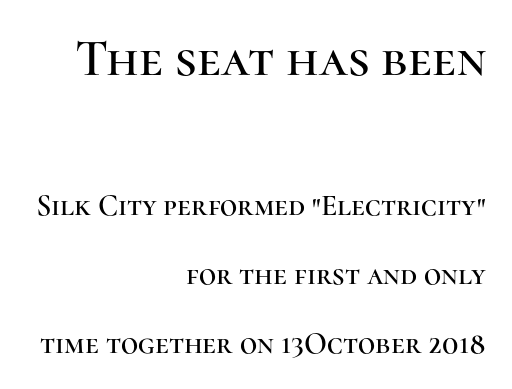
The rendering keeps characters at their native spacing. The lettering stays uniformly vertical, giving the passage a roman look. Type without underlining. Think of a printed novel: that variable character pitch is what you see here.
